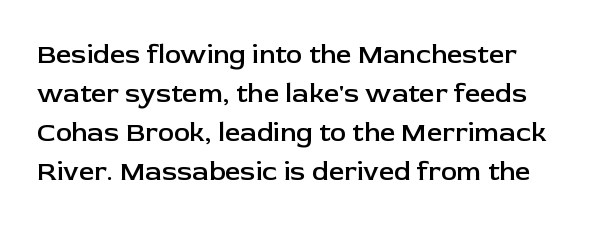
The image shows 27 px text type, upright; set normal line spacing (1.44x), normal letter spacing, not underlined.
